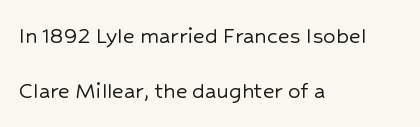
Does the lettering tilt? It doesn't — this is upright. Descenders are the only things crossing below the line. A typesetter would call this leading open, well beyond the default. The rendering anchors every line to the left-hand side. Does extra space separate the letters? No, they use regular spacing.
